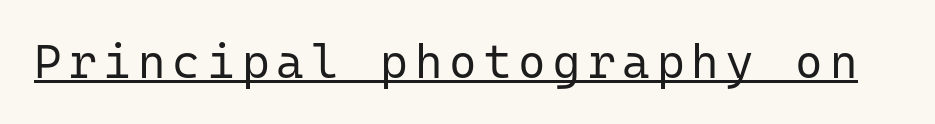
The typesetting does not lean heavy: it is not bold. Like a heading marked for emphasis, these lines bear an underscore. The rendering uses typewriter-style spacing with identical character cells. This rendering employs a face without finishing strokes, i.e., a sans-serif. Posture: straight, roman, zero tilt.
